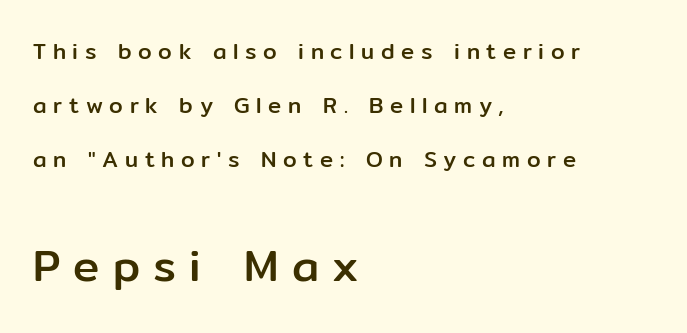
The image shows 44 px sans-serif type, upright; set left-aligned, loose line spacing (2.45x), unusually wide letter spacing (+0.3 em), not underlined; the second (bottom) block is 2.0x larger; low stroke contrast and a medium x-height.
